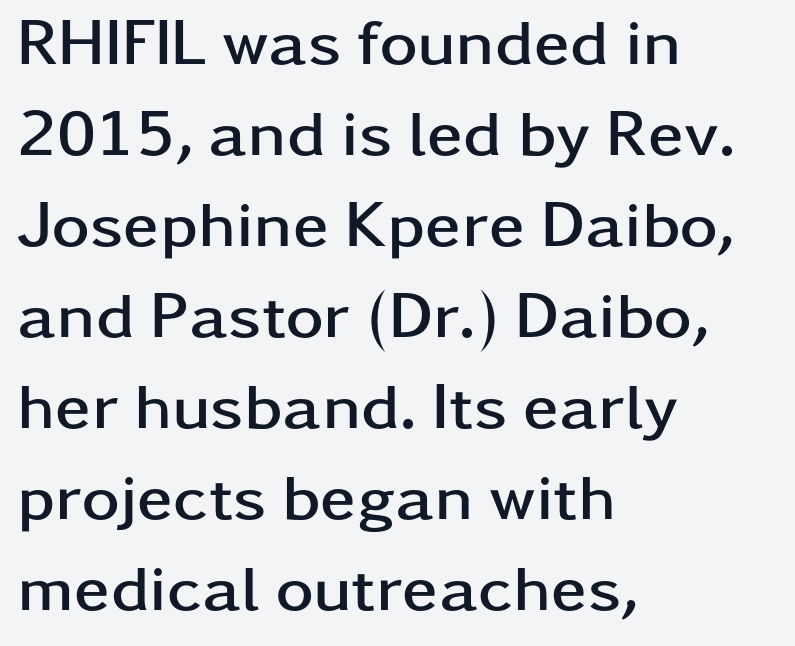
This sample has the flowing, uneven cadence of proportional lettering. Each new line begins a customary step beneath the previous one. Nothing unusual about the tracking: characters are spaced as the font intends. A student would call this left alignment; a typographer would say flush left, rag right.
